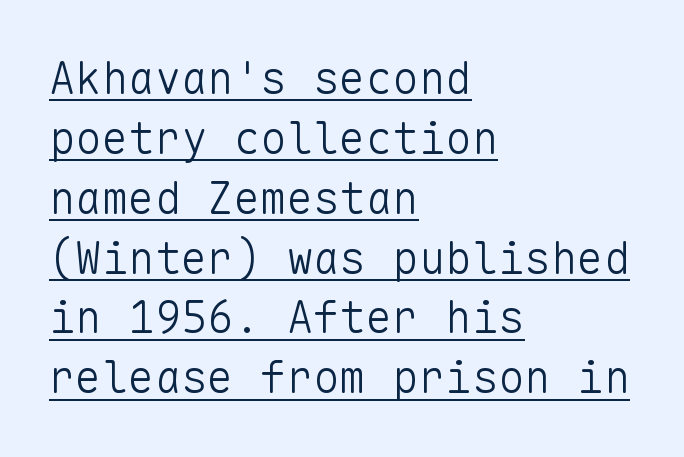
{"serif": "no", "italic": "no", "bold": "no", "weight": "light", "width": "normal", "stroke_contrast": "low", "x_height": "medium", "monospaced": "yes", "underline": "yes", "align": "left", "line_spacing": "normal", "line_spacing_ratio": 1.36, "letter_spacing": "normal", "letter_spacing_em": 0.0, "glyph_px": 44}
